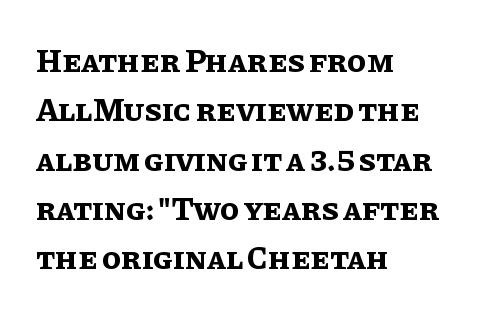
The image shows 32 px bold type, upright; set left-aligned, normal line spacing (1.54x), normal letter spacing, not underlined; low stroke contrast and a large x-height.
